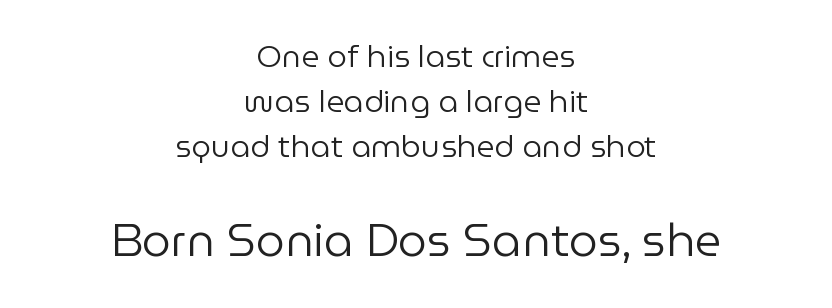
{"serif": "no", "italic": "no", "bold": "no", "weight": "regular", "width": "normal", "stroke_contrast": "low", "x_height": "medium", "monospaced": "no", "underline": "no", "align": "center", "line_spacing": "normal", "line_spacing_ratio": 1.45, "letter_spacing": "normal", "letter_spacing_em": 0.0, "larger_block": "second", "size_ratio": 1.48, "glyph_px": 46}
